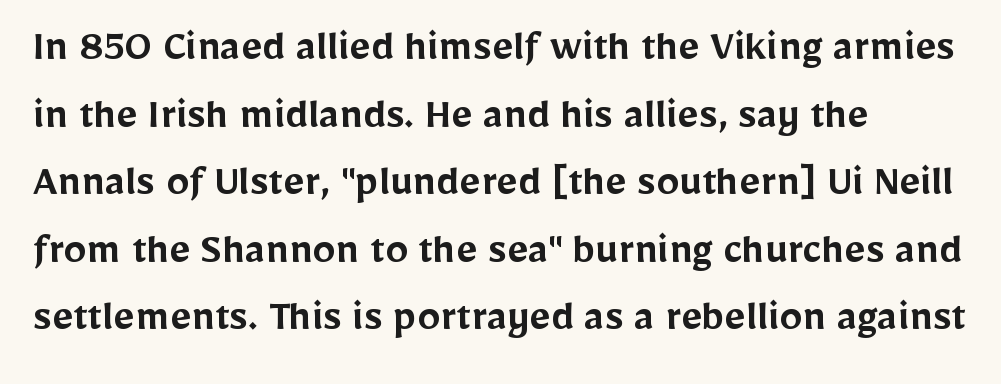
Q: Is the text bold? A: Semi-bold.
Q: Is the text italic (slanted)? A: No, it is upright.
Q: Is the typeface a serif or a sans-serif typeface? A: Sans-serif.
Q: Is the text underlined? A: No.
Q: How is the paragraph aligned? A: Left-aligned.
Q: Is the spacing between letters normal or unusually wide? A: Normal.
Q: Is the spacing between lines tight, normal or loose? A: Normal.
Q: Width (condensed, normal, or wide)? A: Normal.
Q: Stroke contrast? A: Low.
Q: x-height? A: Medium.
Q: Monospaced? A: No.
